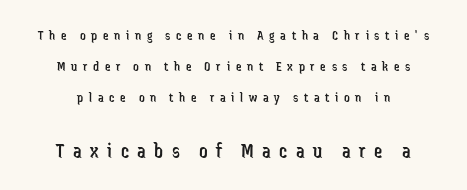
Larger block? The one below; the one above is distinctly smaller. Reading down the block, each line starts at a different indent, mirrored at its end. You could fit nearly another row in the gap between these rows. Lines of text with bare space underneath. Display-style spreading of the glyphs; the letterfit is very open. Italic: no, the glyphs are upright roman.
